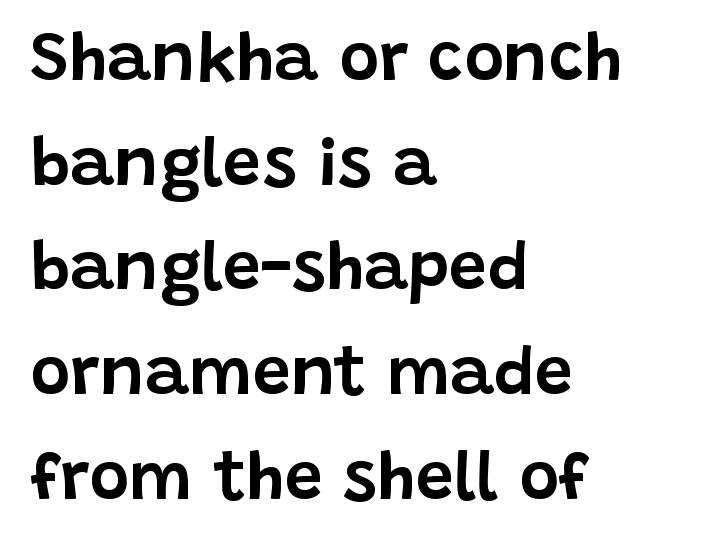
The image shows 68 px sans-serif type, upright; set left-aligned, normal line spacing (1.54x), normal letter spacing, not underlined; low stroke contrast and a large x-height.
